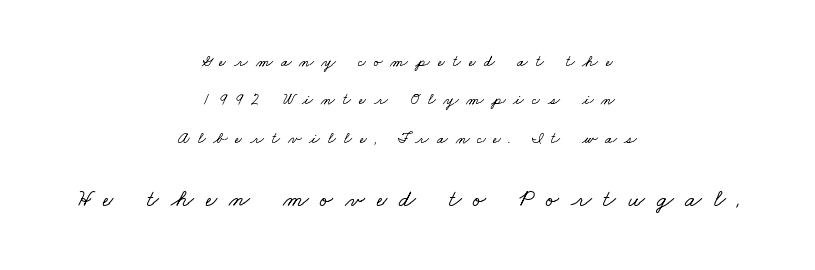
{"underline": "no", "align": "center", "line_spacing": "loose", "line_spacing_ratio": 2.4, "letter_spacing": "wide", "letter_spacing_em": 0.49, "larger_block": "second", "size_ratio": 1.5, "glyph_px": 24}
